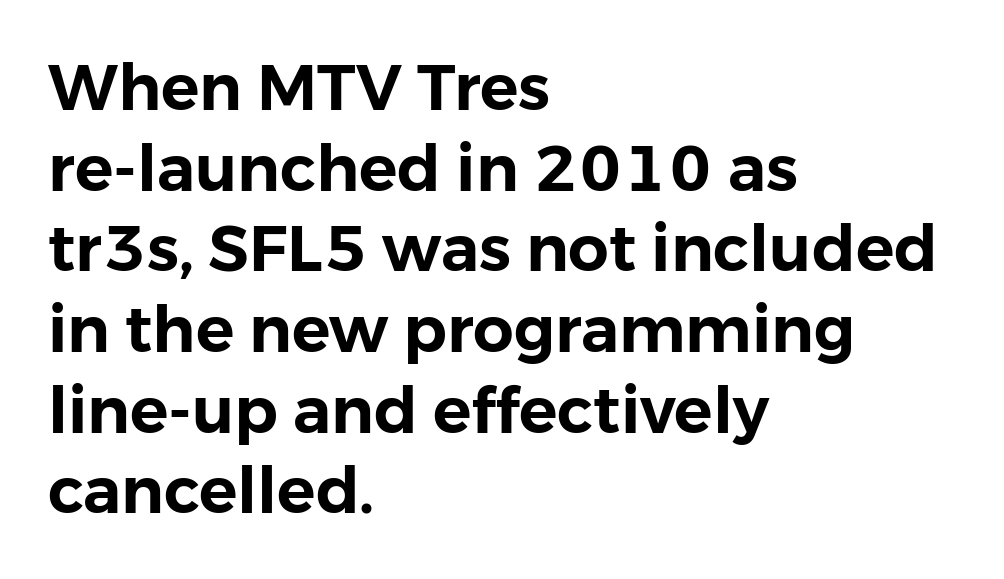
{"serif": "no", "italic": "no", "width": "normal", "stroke_contrast": "low", "x_height": "medium", "monospaced": "no", "underline": "no", "align": "left", "line_spacing": "normal", "line_spacing_ratio": 1.26, "letter_spacing": "normal", "letter_spacing_em": 0.0, "glyph_px": 64}
